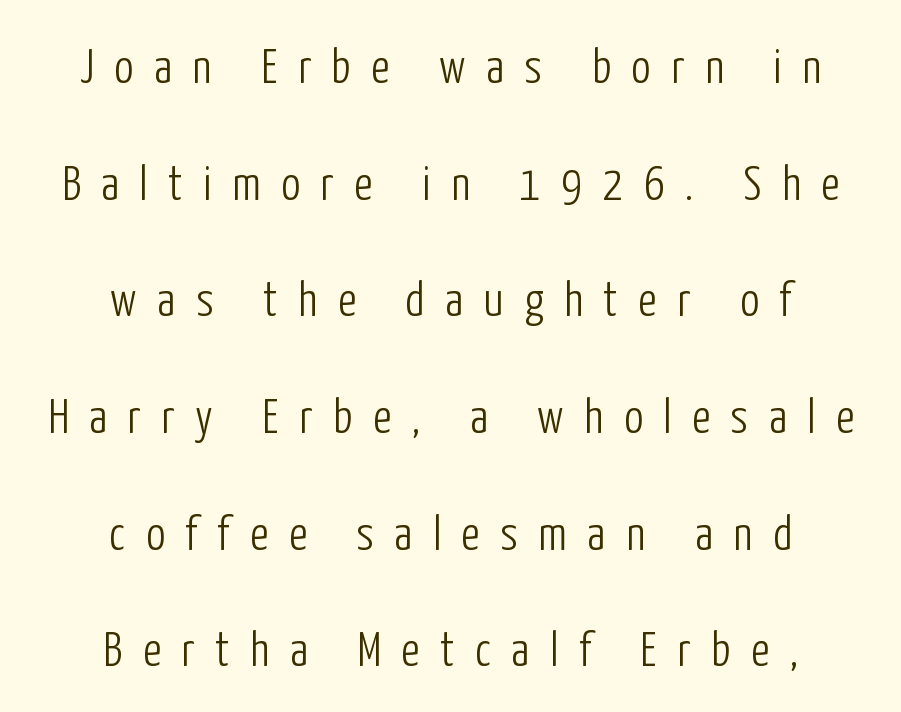
{"serif": "no", "italic": "no", "bold": "no", "weight": "light", "width": "condensed", "stroke_contrast": "low", "x_height": "medium", "monospaced": "no", "underline": "no", "align": "center", "line_spacing": "loose", "line_spacing_ratio": 2.43, "letter_spacing": "wide", "letter_spacing_em": 0.43, "glyph_px": 48}
